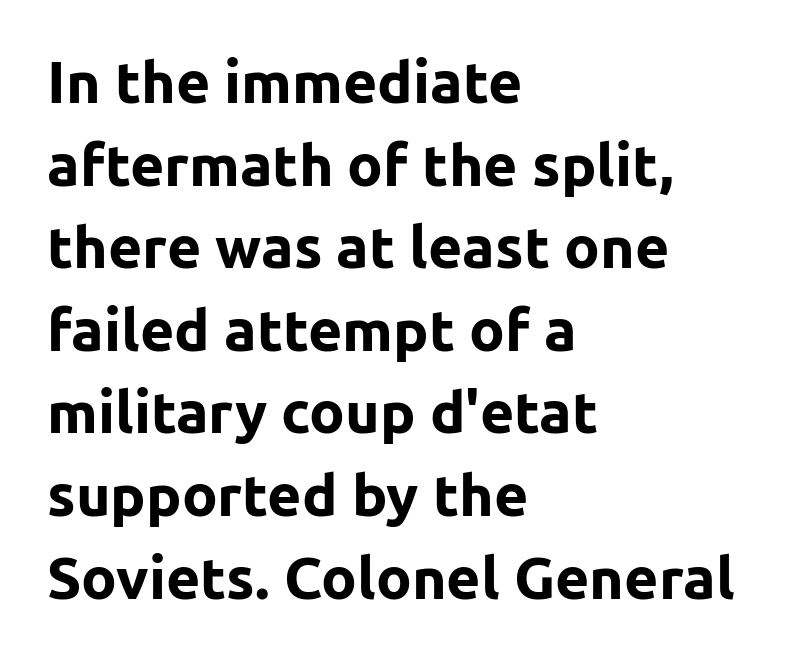
Character widths vary here, with narrow letters taking less room than wide ones. Ascenders rise straight up at ninety degrees. Honestly, the row spacing looks completely unremarkable. The strip under each line holds only bare page. Leftover space on each line is placed entirely after the last word. Is the type bold? Yes — the strokes are clearly thick and heavy.
